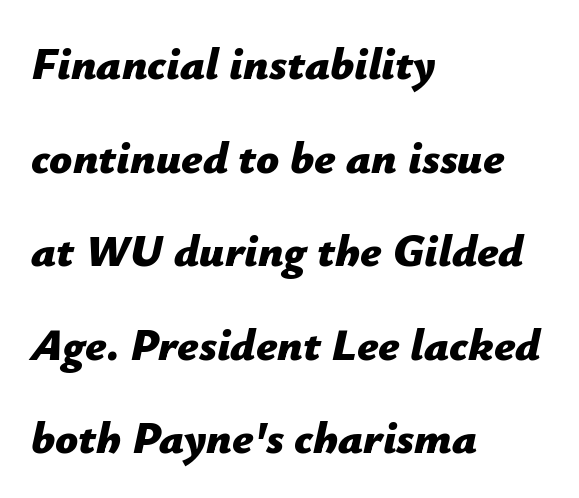
{"italic": "yes", "lean": "right", "slant_degrees": 12, "bold": "yes", "weight": "bold", "width": "normal", "stroke_contrast": "low", "x_height": "medium", "monospaced": "no", "underline": "no", "align": "left", "line_spacing": "loose", "line_spacing_ratio": 2.08, "letter_spacing": "normal", "letter_spacing_em": 0.0, "glyph_px": 45}
